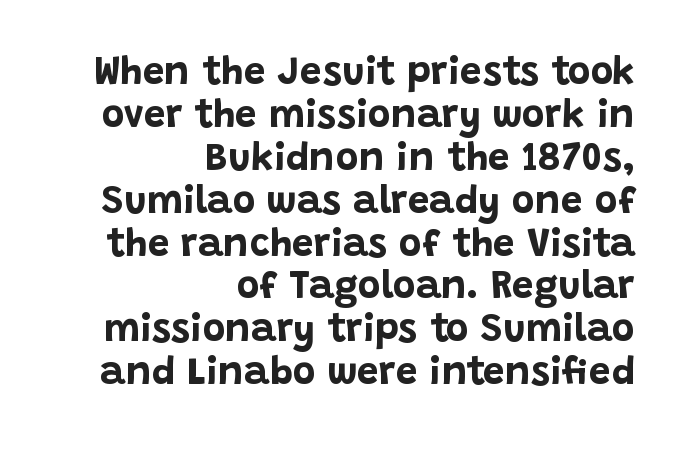
Q: Is the text bold? A: Yes.
Q: Is the text italic (slanted)? A: No, it is upright.
Q: Is the typeface a serif or a sans-serif typeface? A: Sans-serif.
Q: Is the text underlined? A: No.
Q: How is the paragraph aligned? A: Right-aligned.
Q: Is the spacing between letters normal or unusually wide? A: Normal.
Q: Is the spacing between lines tight, normal or loose? A: Tight.
Q: Width (condensed, normal, or wide)? A: Normal.
Q: Stroke contrast? A: Low.
Q: x-height? A: Large.
Q: Monospaced? A: No.
